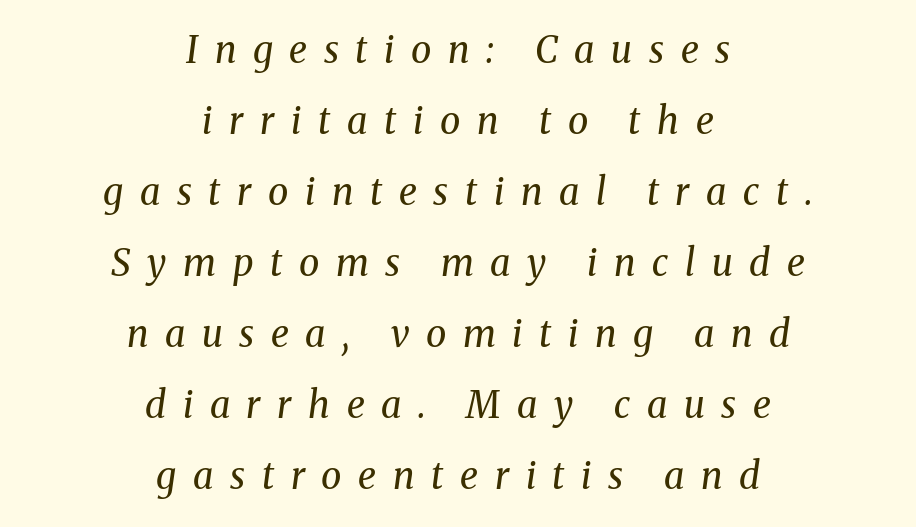
A typesetter would call this heavily tracked-out type. These lines are centered, leaving both edges ragged. Italic: yes, the glyphs are oblique. Has an underline been added? It has not.
